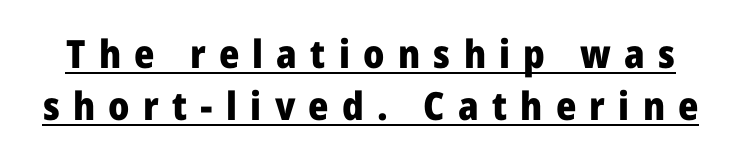
{"serif": "no", "italic": "no", "bold": "yes", "weight": "heavy", "width": "normal", "stroke_contrast": "low", "x_height": "medium", "monospaced": "no", "underline": "yes", "line_spacing": "normal", "line_spacing_ratio": 1.33, "letter_spacing": "wide", "letter_spacing_em": 0.34, "glyph_px": 39}
